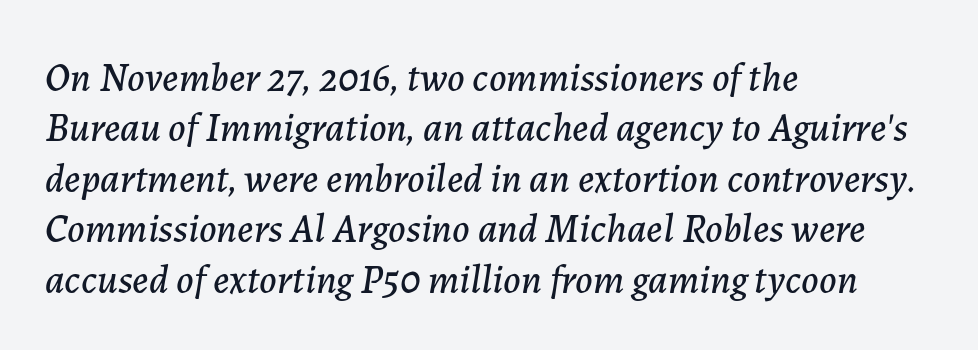
The lines are quadded left. A normal amount of white space separates one row of letters from the next. This sample has the flowing, uneven cadence of proportional lettering. Check the space under the baseline: it is left empty. Italic? Definitely — the glyphs are oblique.
